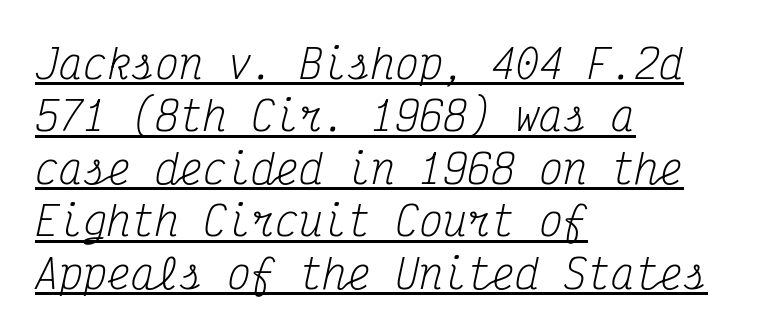
{"serif": "yes", "italic": "yes", "lean": "right", "slant_degrees": 12, "bold": "no", "weight": "regular", "width": "condensed", "stroke_contrast": "medium", "x_height": "medium", "monospaced": "yes", "underline": "yes", "align": "left", "line_spacing": "normal", "line_spacing_ratio": 1.31, "letter_spacing": "normal", "letter_spacing_em": 0.0, "glyph_px": 40}
